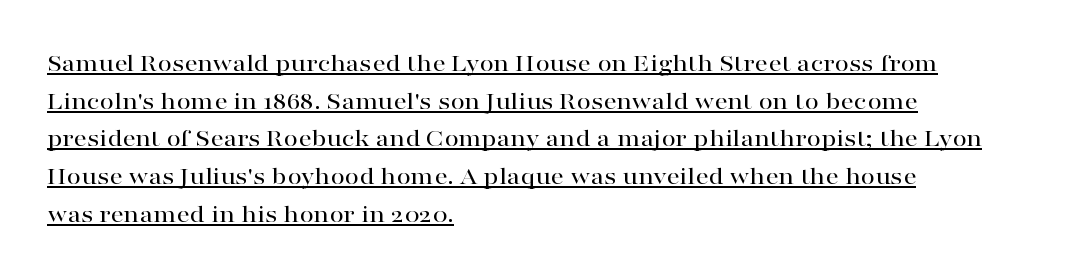
{"italic": "no", "underline": "yes", "align": "left", "line_spacing": "normal", "line_spacing_ratio": 1.45, "letter_spacing": "normal", "letter_spacing_em": 0.0, "glyph_px": 26}
